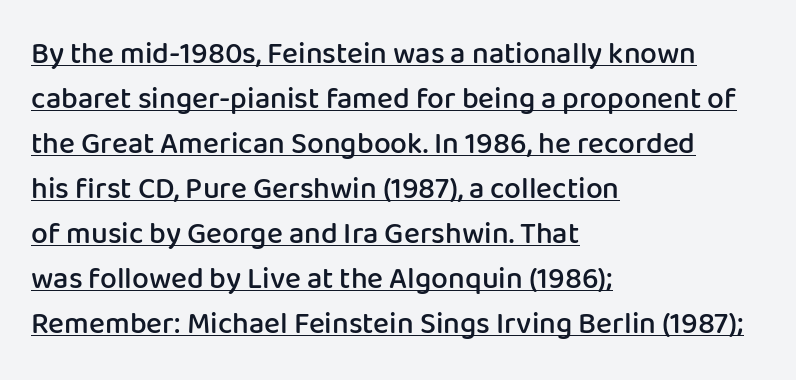
Q: Is the text bold? A: Semi-bold.
Q: Is the text italic (slanted)? A: No, it is upright.
Q: Is the typeface a serif or a sans-serif typeface? A: Sans-serif.
Q: Is the text underlined? A: Yes.
Q: How is the paragraph aligned? A: Left-aligned.
Q: Is the spacing between letters normal or unusually wide? A: Normal.
Q: Is the spacing between lines tight, normal or loose? A: Normal.
Q: Width (condensed, normal, or wide)? A: Normal.
Q: Stroke contrast? A: Low.
Q: x-height? A: Medium.
Q: Monospaced? A: No.
